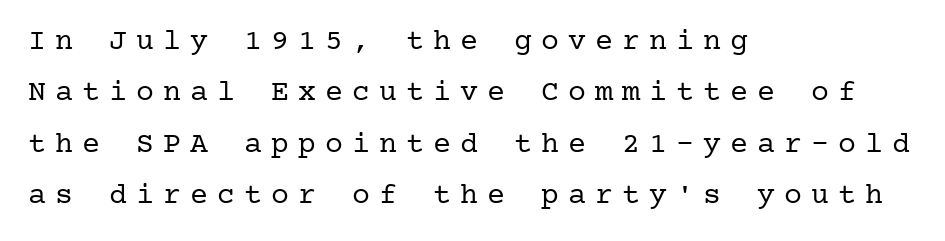
The image shows 30 px regular-weight serif type, upright; set left-aligned, line spacing 1.71x, unusually wide letter spacing (+0.3 em), not underlined; low stroke contrast and a medium x-height.
